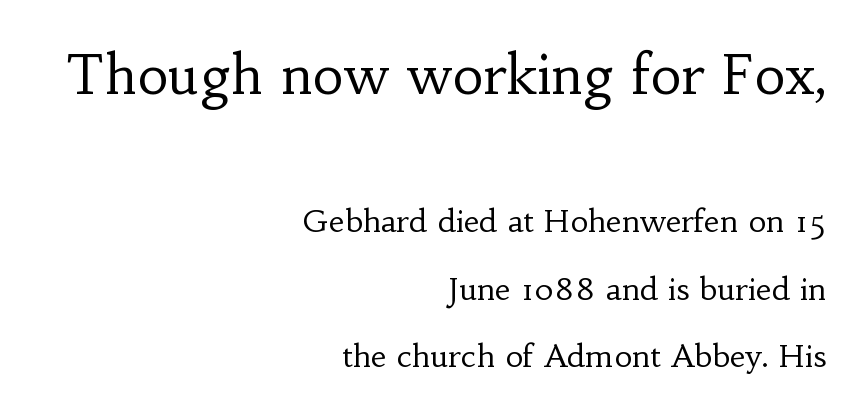
The earlier block is typeset at a bigger size than the later block. What stands out about the letter spacing? Nothing — it is the standard amount. This sample is right-justified, so line beginnings fall wherever the words allow. Little horizontal feet cap the strokes, marking this as serif type.
